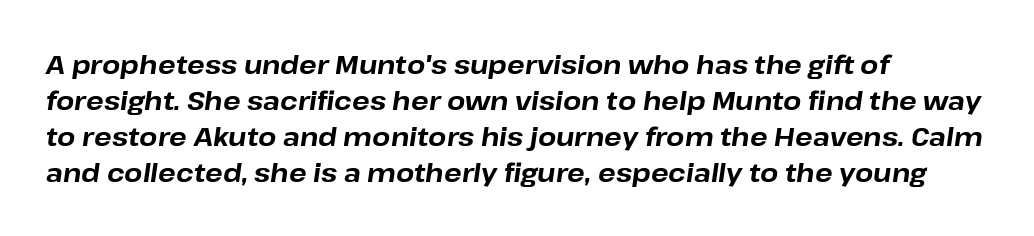
Q: Is the text bold? A: Yes.
Q: Is the text italic (slanted)? A: Yes, it leans right by about 8 degrees.
Q: Is the text underlined? A: No.
Q: How is the paragraph aligned? A: Left-aligned.
Q: Is the spacing between letters normal or unusually wide? A: Normal.
Q: Is the spacing between lines tight, normal or loose? A: Normal.
